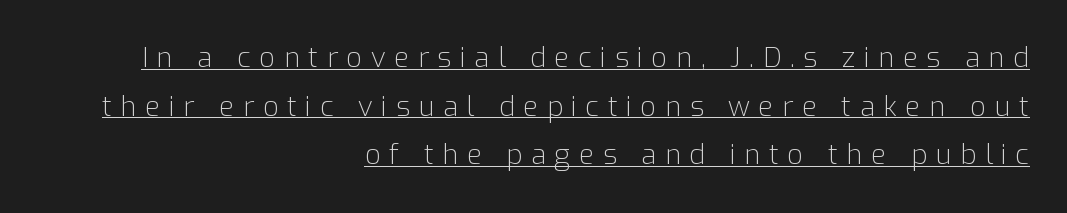
The image shows 28 px light sans-serif type, upright; set right-aligned, line spacing 1.74x, unusually wide letter spacing (+0.3 em), underlined; low stroke contrast and a medium x-height.
